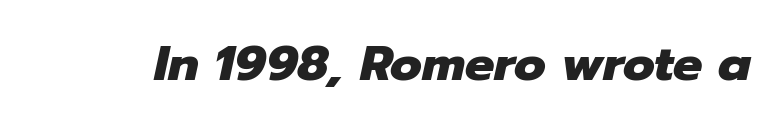
The image shows 49 px heavy type, italic (leaning right); set normal letter spacing, not underlined; low stroke contrast and a medium x-height.
